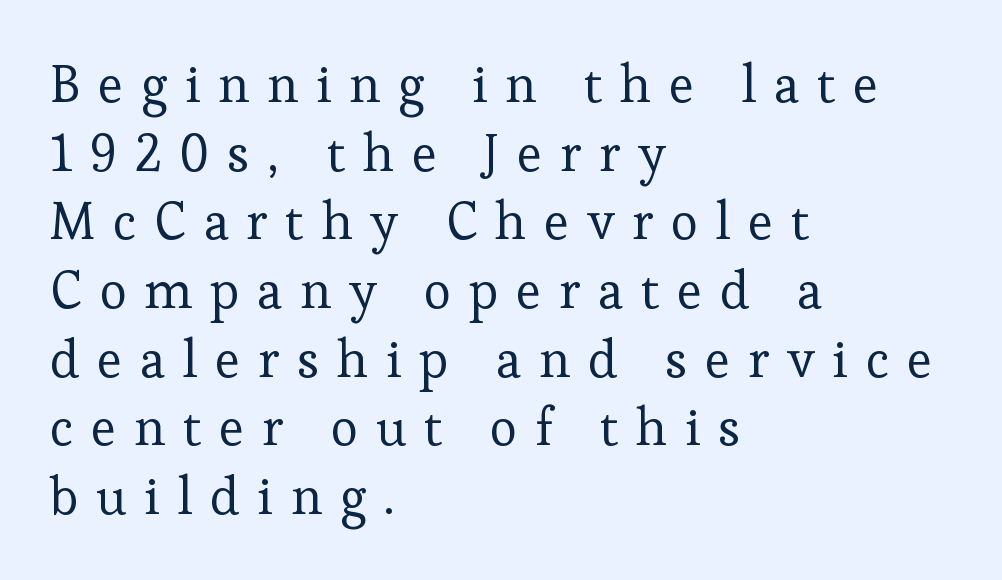
The image shows 52 px regular-weight serif type, upright; set left-aligned, normal line spacing (1.32x), unusually wide letter spacing (+0.34 em), not underlined; low stroke contrast and a medium x-height.
